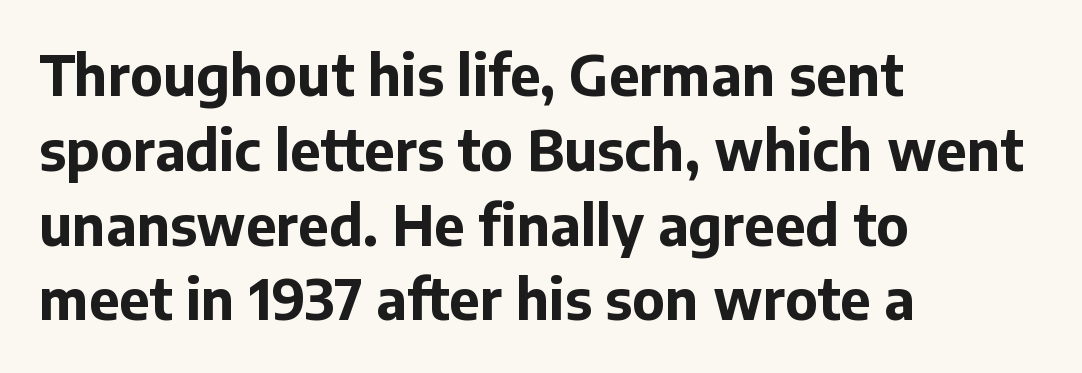
The image shows 55 px bold sans-serif type, upright; set left-aligned, normal line spacing (1.36x), normal letter spacing, not underlined; low stroke contrast and a medium x-height.
